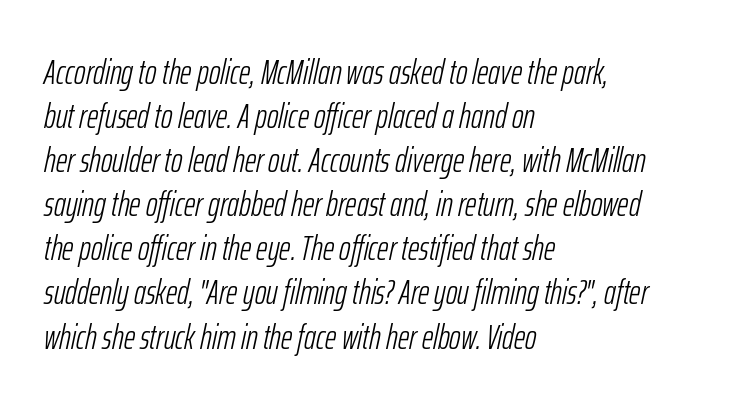
The image shows 35 px light, condensed type, italic (leaning right); set left-aligned, normal line spacing (1.26x), normal letter spacing, not underlined; low stroke contrast and a medium x-height.
